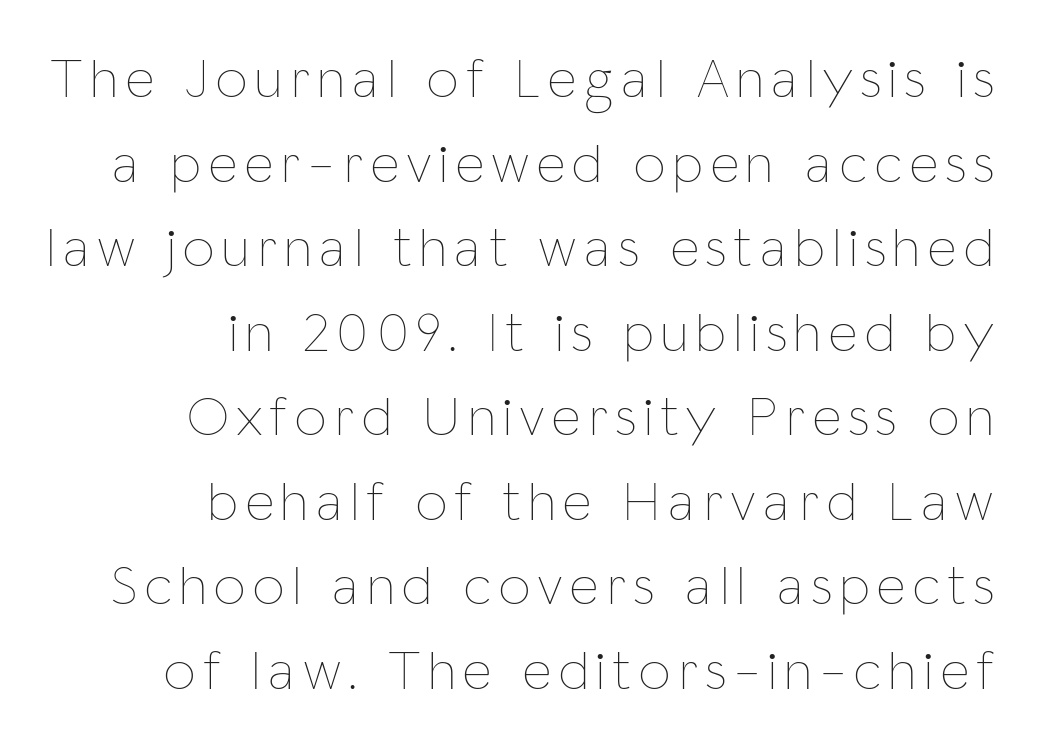
{"italic": "no", "bold": "no", "weight": "thin", "width": "condensed", "stroke_contrast": "low", "x_height": "medium", "monospaced": "no", "underline": "no", "align": "right", "line_spacing": "normal", "line_spacing_ratio": 1.51, "glyph_px": 56}
